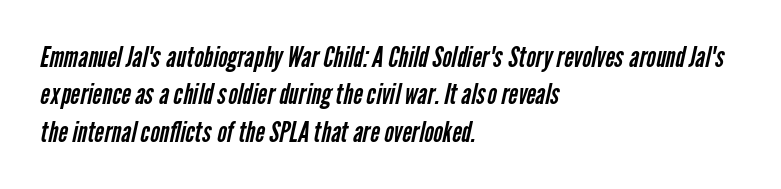
The image shows 29 px regular-weight, condensed sans-serif type; set left-aligned, normal line spacing (1.29x), normal letter spacing, not underlined; low stroke contrast and a medium x-height.
